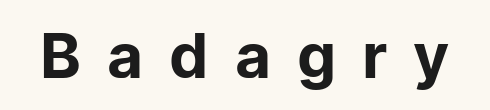
{"serif": "no", "italic": "no", "bold": "no", "weight": "regular", "width": "normal", "stroke_contrast": "low", "x_height": "medium", "monospaced": "no", "underline": "no", "letter_spacing": "wide", "letter_spacing_em": 0.42, "glyph_px": 62}
